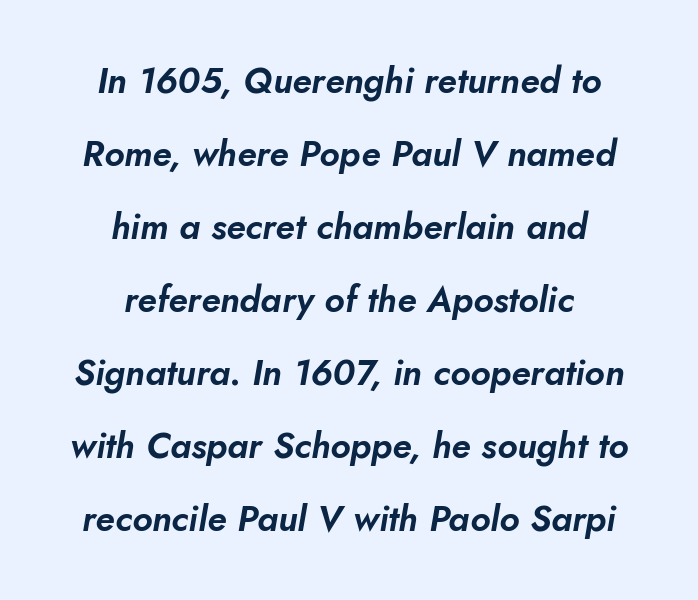
{"italic": "yes", "lean": "right", "slant_degrees": 10, "width": "normal", "stroke_contrast": "low", "x_height": "small", "monospaced": "no", "underline": "no", "align": "center", "line_spacing": "loose", "line_spacing_ratio": 2.03, "letter_spacing": "normal", "letter_spacing_em": 0.0, "glyph_px": 36}
